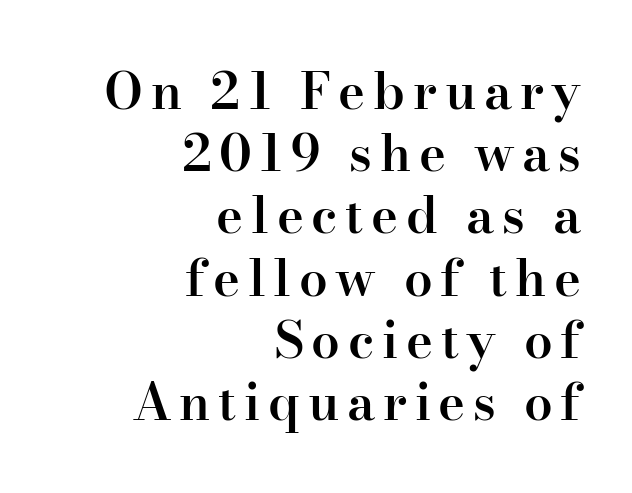
The image shows 51 px semibold serif type, upright; set right-aligned, line spacing 1.22x, not underlined; high stroke contrast and a small x-height.
